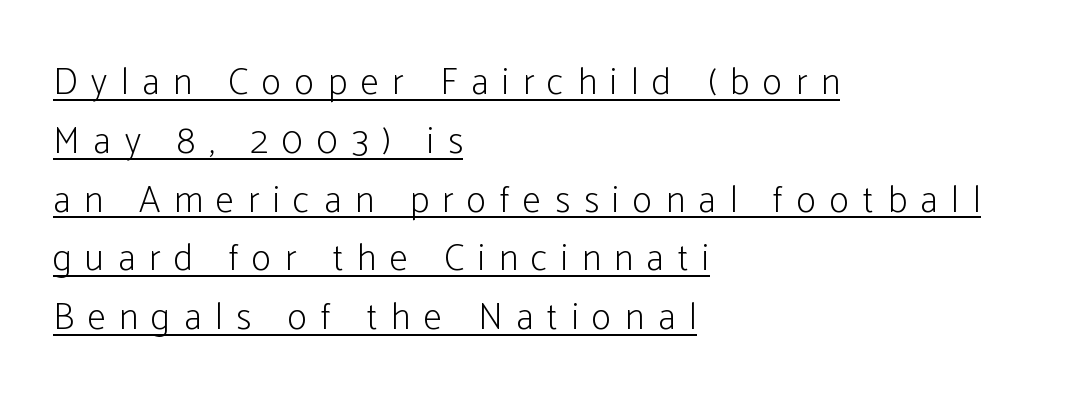
Q: Is the text bold? A: No.
Q: Is the text italic (slanted)? A: No, it is upright.
Q: Is the typeface a serif or a sans-serif typeface? A: Sans-serif.
Q: Is the text underlined? A: Yes.
Q: How is the paragraph aligned? A: Left-aligned.
Q: Is the spacing between letters normal or unusually wide? A: Unusually wide.
Q: Is the spacing between lines tight, normal or loose? A: Normal.
Q: Width (condensed, normal, or wide)? A: Condensed.
Q: Stroke contrast? A: Low.
Q: x-height? A: Medium.
Q: Monospaced? A: No.
